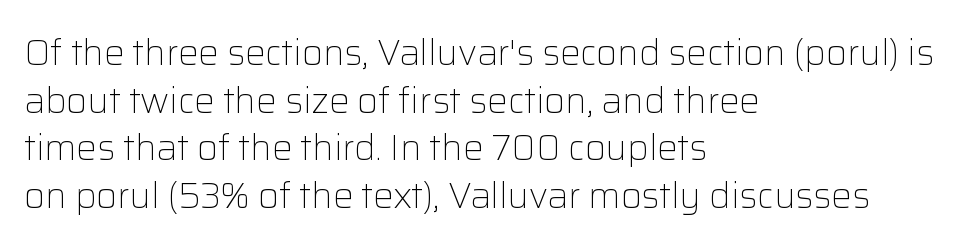
Stroke terminals: plain, sans-serif. A typesetter would call this proportional, since set widths differ per character. Nothing unusual about the tracking: characters are spaced as the font intends. The passage shown is not underscored anywhere. Each stroke keeps to a modest, everyday thickness or less.
